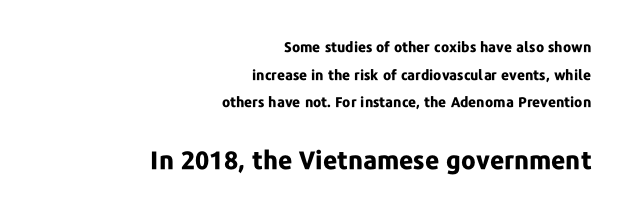
Q: Is the text bold? A: Yes.
Q: Is the text italic (slanted)? A: No, it is upright.
Q: Is the text underlined? A: No.
Q: How is the paragraph aligned? A: Right-aligned.
Q: Is the spacing between letters normal or unusually wide? A: Normal.
Q: Is the spacing between lines tight, normal or loose? A: Loose.
Q: Which block of text is set in a larger size, the first (top) or the second (bottom)? A: The second (bottom) one.
